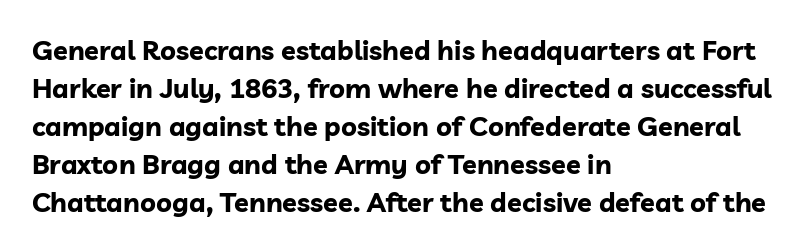
Q: Is the text bold? A: Yes.
Q: Is the text italic (slanted)? A: No, it is upright.
Q: Is the text underlined? A: No.
Q: How is the paragraph aligned? A: Left-aligned.
Q: Is the spacing between letters normal or unusually wide? A: Normal.
Q: Is the spacing between lines tight, normal or loose? A: Normal.
